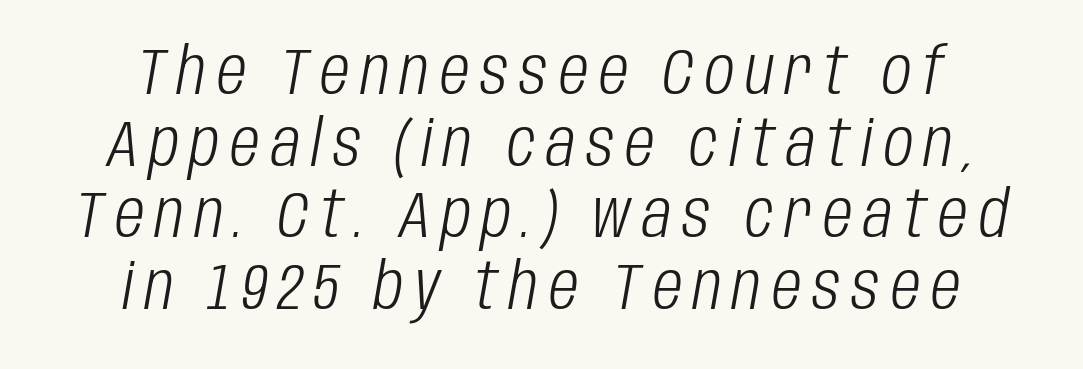
Line starts and ends both wander, symmetrically. Underline: absent. The rendering uses natural spacing where letterforms have individual widths. Stem width sits at or under what a default text font uses. Line spacing here is tight.
